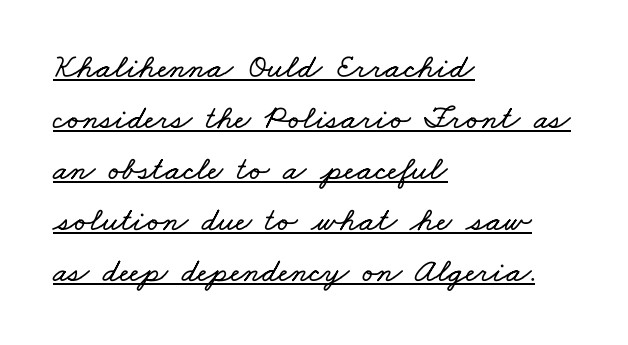
The image shows 34 px wide type; set left-aligned, normal line spacing (1.5x), normal letter spacing, underlined; low stroke contrast and a small x-height.
